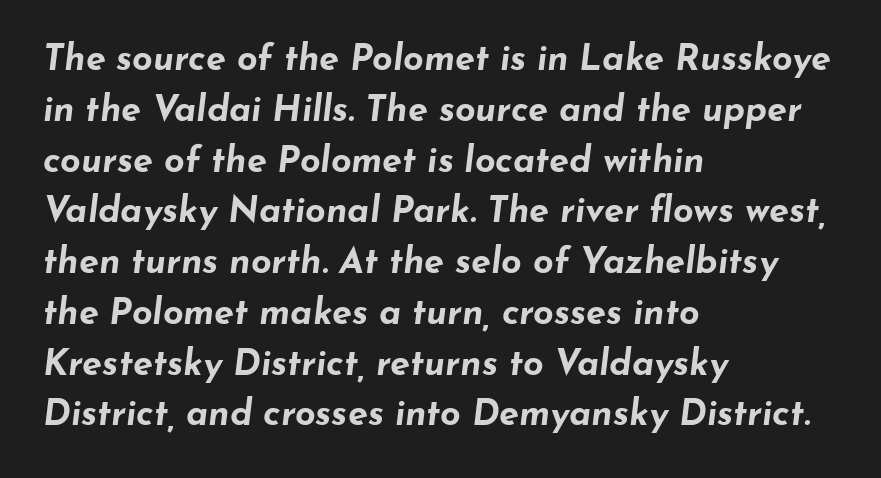
Q: Is the text bold? A: Yes.
Q: Is the text italic (slanted)? A: Yes, it leans right by about 7 degrees.
Q: Is the text underlined? A: No.
Q: How is the paragraph aligned? A: Left-aligned.
Q: Is the spacing between letters normal or unusually wide? A: Normal.
Q: Is the spacing between lines tight, normal or loose? A: Normal.
Q: Width (condensed, normal, or wide)? A: Wide.
Q: Stroke contrast? A: Low.
Q: x-height? A: Small.
Q: Monospaced? A: No.
